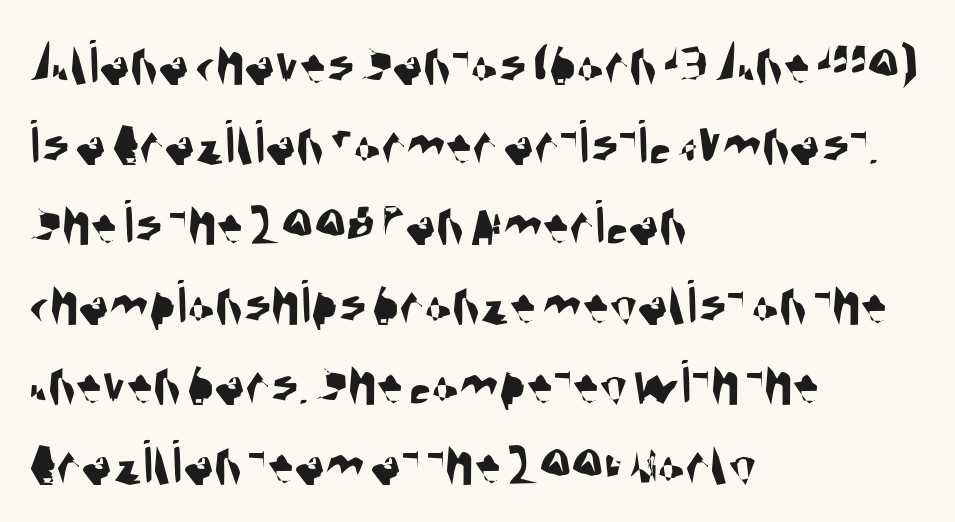
Does the copy run flush right? No — it runs flush left. The designer left line spacing at the default. Grotesque or geometric, the face here clearly has no serifs. Note the varied advance widths — an 'i' is clearly narrower than an 'm'. Anything drawn beneath the words? Only blank space.
